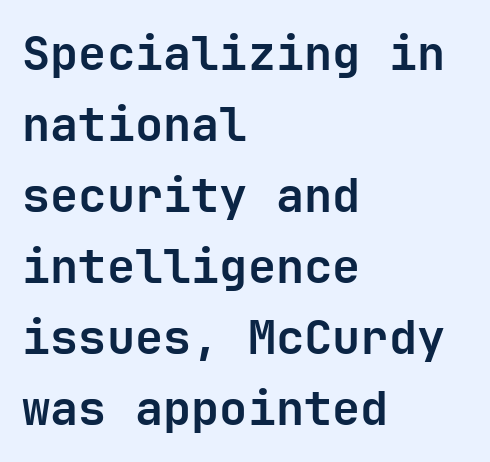
{"serif": "no", "italic": "no", "bold": "yes", "weight": "bold", "width": "normal", "stroke_contrast": "low", "x_height": "medium", "monospaced": "yes", "underline": "no", "align": "left", "line_spacing": "normal", "line_spacing_ratio": 1.51, "letter_spacing": "normal", "letter_spacing_em": 0.0, "glyph_px": 47}
